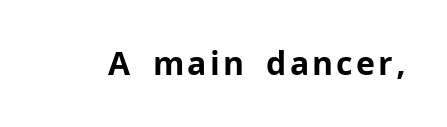
The image shows 32 px bold sans-serif type, upright; set not underlined; low stroke contrast and a medium x-height.
